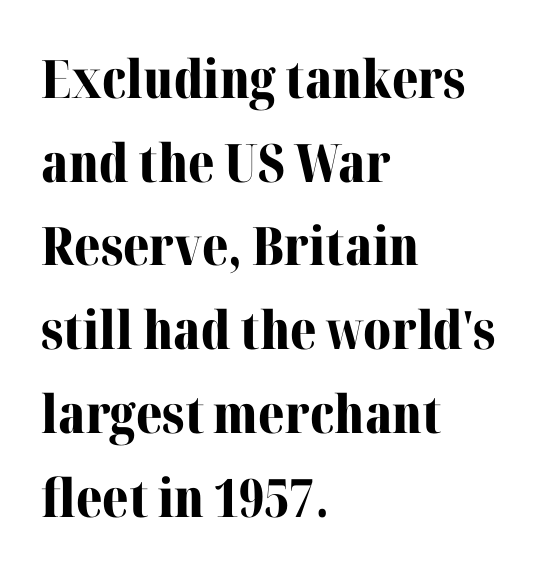
Each glyph is drawn with heavy, bold strokes. Do the letters lean? They stand straight. Reading down the block, your eye returns to a fixed left position each line. Check under the words: just untouched page. Do the characters align in a grid? No, the font is proportional.
